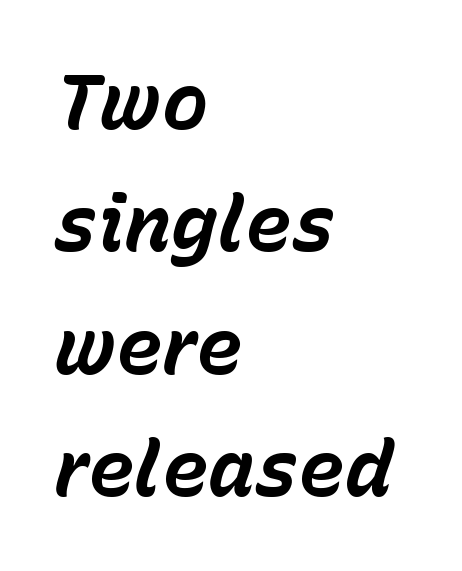
{"italic": "yes", "lean": "right", "slant_degrees": 15, "bold": "yes", "weight": "bold", "width": "normal", "stroke_contrast": "low", "x_height": "medium", "monospaced": "no", "underline": "no", "align": "left", "line_spacing": "normal", "line_spacing_ratio": 1.57, "letter_spacing": "normal", "letter_spacing_em": 0.0, "glyph_px": 78}
